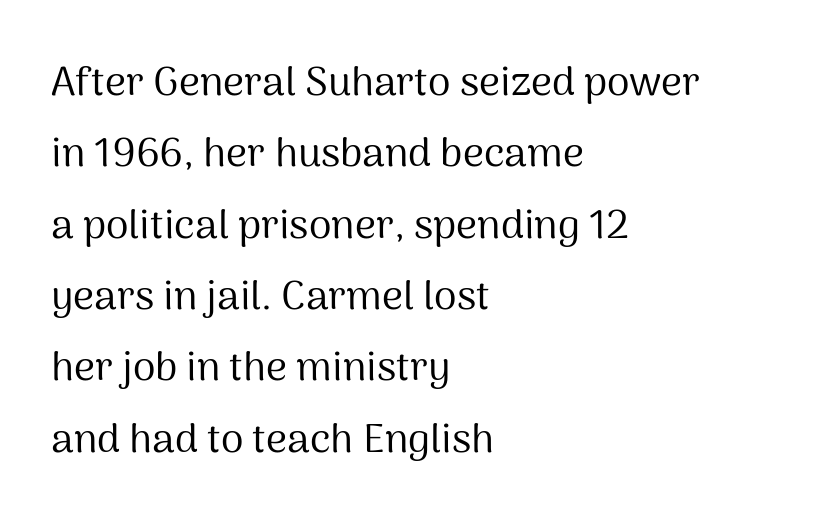
Q: Is the text bold? A: No.
Q: Is the text italic (slanted)? A: No, it is upright.
Q: Is the typeface a serif or a sans-serif typeface? A: Sans-serif.
Q: Is the text underlined? A: No.
Q: How is the paragraph aligned? A: Left-aligned.
Q: Is the spacing between letters normal or unusually wide? A: Normal.
Q: Width (condensed, normal, or wide)? A: Normal.
Q: Stroke contrast? A: Medium.
Q: x-height? A: Medium.
Q: Monospaced? A: No.
